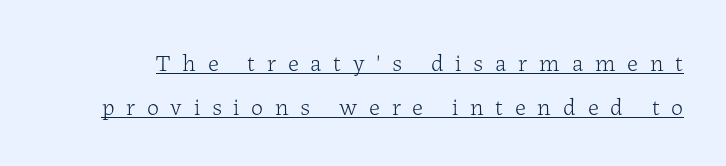
The face looks like a standard text weight, possibly lighter. Check the space under the baseline: a stroke is drawn there. Vertical strokes here are truly vertical. Observe the wide spacing: letters keep a clear distance from each other.
